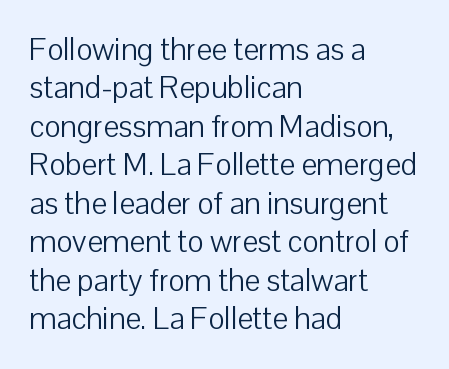
{"serif": "no", "italic": "no", "bold": "no", "weight": "light", "width": "normal", "stroke_contrast": "low", "x_height": "medium", "monospaced": "no", "underline": "no", "align": "left", "line_spacing_ratio": 1.24, "letter_spacing": "normal", "letter_spacing_em": 0.0, "glyph_px": 31}
